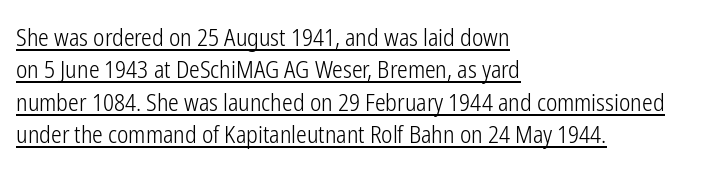
The image shows 24 px text type, upright; set left-aligned, normal line spacing (1.35x), normal letter spacing, underlined.
